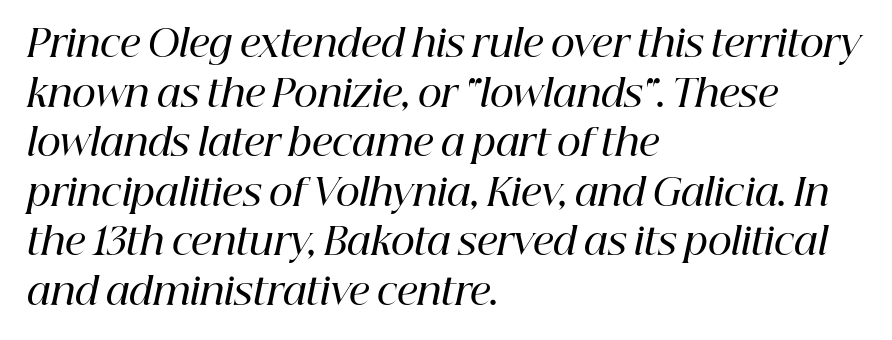
Q: Is the text bold? A: Semi-bold.
Q: Is the text italic (slanted)? A: Yes, it leans right by about 12 degrees.
Q: Is the typeface a serif or a sans-serif typeface? A: Serif.
Q: Is the text underlined? A: No.
Q: How is the paragraph aligned? A: Left-aligned.
Q: Is the spacing between letters normal or unusually wide? A: Normal.
Q: Is the spacing between lines tight, normal or loose? A: Normal.
Q: Width (condensed, normal, or wide)? A: Normal.
Q: Stroke contrast? A: High.
Q: x-height? A: Medium.
Q: Monospaced? A: No.
